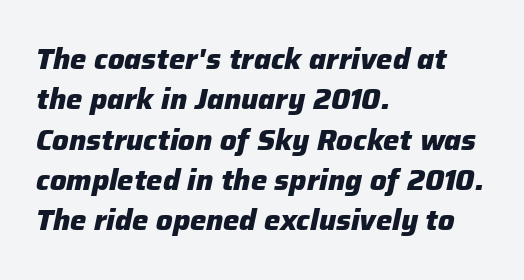
{"italic": "yes", "lean": "right", "slant_degrees": 12, "bold": "yes", "weight": "heavy", "width": "normal", "stroke_contrast": "low", "x_height": "medium", "monospaced": "no", "underline": "no", "align": "left", "line_spacing": "normal", "line_spacing_ratio": 1.39, "letter_spacing": "normal", "letter_spacing_em": 0.0, "glyph_px": 29}
